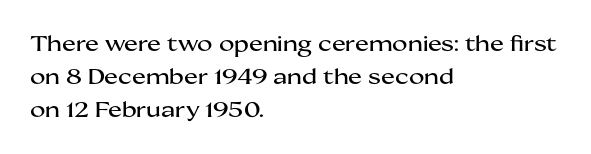
Q: Is the text italic (slanted)? A: No, it is upright.
Q: Is the text underlined? A: No.
Q: How is the paragraph aligned? A: Left-aligned.
Q: Is the spacing between letters normal or unusually wide? A: Normal.
Q: Is the spacing between lines tight, normal or loose? A: Normal.
